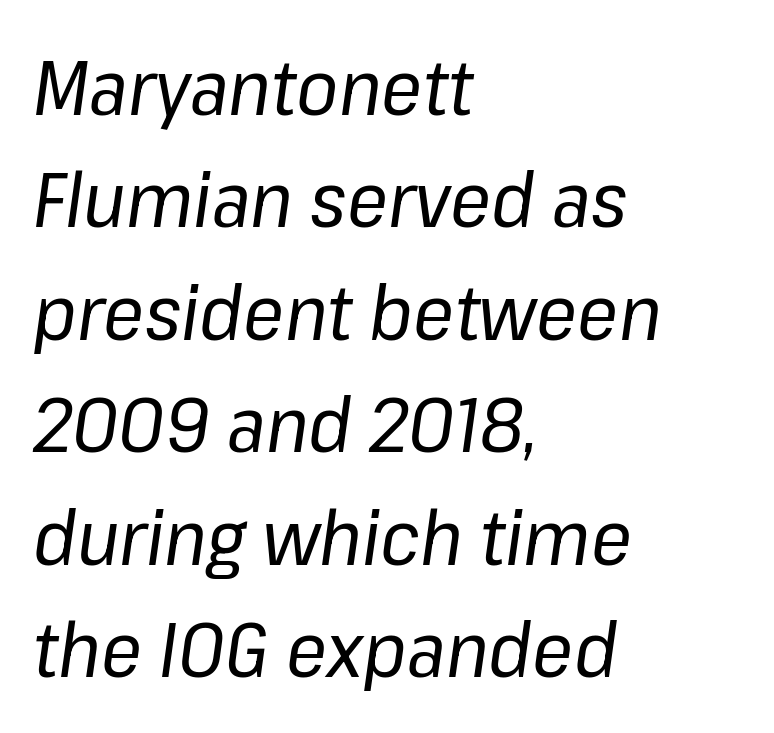
The image shows 76 px regular-weight type, italic (leaning right); set left-aligned, normal line spacing (1.48x), normal letter spacing, not underlined; low stroke contrast and a medium x-height.
